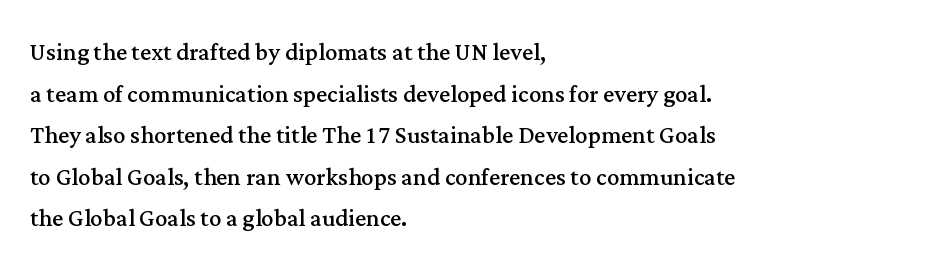
{"serif": "yes", "italic": "no", "bold": "no", "weight": "regular", "width": "normal", "stroke_contrast": "medium", "x_height": "medium", "monospaced": "no", "underline": "no", "align": "left", "line_spacing": "normal", "line_spacing_ratio": 1.34, "letter_spacing": "normal", "letter_spacing_em": 0.0, "glyph_px": 31}
